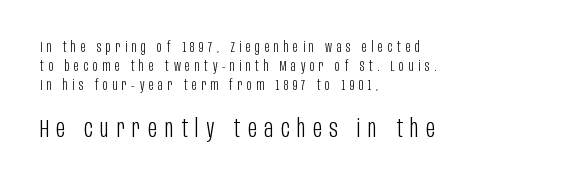
{"italic": "no", "bold": "no", "underline": "no", "align": "left", "line_spacing": "normal", "line_spacing_ratio": 1.37, "letter_spacing": "wide", "letter_spacing_em": 0.32, "larger_block": "second", "size_ratio": 1.71, "glyph_px": 24}
